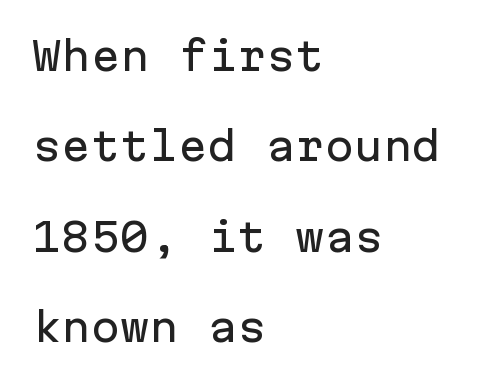
The leading is generous, giving the passage an open texture. Looks like terminal output: every glyph gets an equal slot. The string is rendered with underlining switched off. One-word summary of the alignment: left. I'd call this a sans setting — the letters go barefoot. A typesetter would mark this as roman, not italic.
